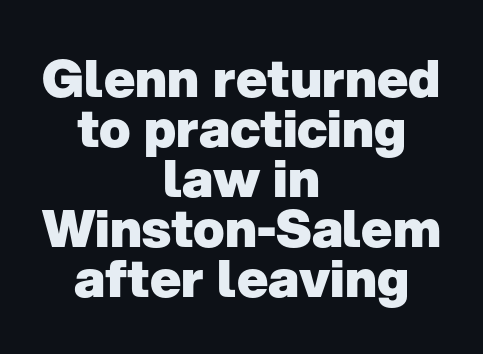
The image shows 52 px heavy sans-serif type, upright; set centered, tight line spacing (0.96x), normal letter spacing, not underlined; low stroke contrast and a medium x-height.
